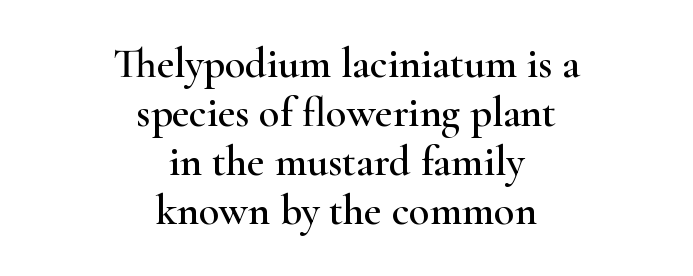
Q: Is the text italic (slanted)? A: No, it is upright.
Q: Is the typeface a serif or a sans-serif typeface? A: Serif.
Q: Is the text underlined? A: No.
Q: How is the paragraph aligned? A: Centered.
Q: Is the spacing between letters normal or unusually wide? A: Normal.
Q: Width (condensed, normal, or wide)? A: Wide.
Q: Stroke contrast? A: High.
Q: x-height? A: Small.
Q: Monospaced? A: No.
